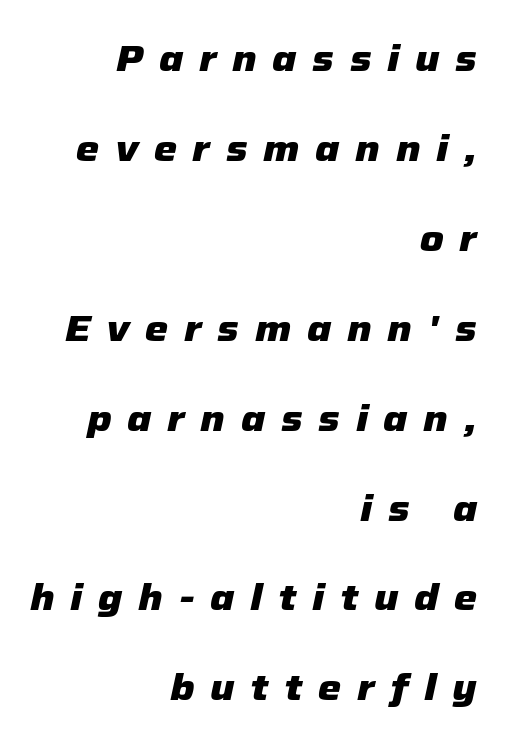
Q: Is the text bold? A: Yes.
Q: Is the text italic (slanted)? A: Yes, it leans right by about 12 degrees.
Q: Is the text underlined? A: No.
Q: How is the paragraph aligned? A: Right-aligned.
Q: Is the spacing between letters normal or unusually wide? A: Unusually wide.
Q: Is the spacing between lines tight, normal or loose? A: Loose.
Q: Width (condensed, normal, or wide)? A: Normal.
Q: Stroke contrast? A: Low.
Q: x-height? A: Medium.
Q: Monospaced? A: No.
